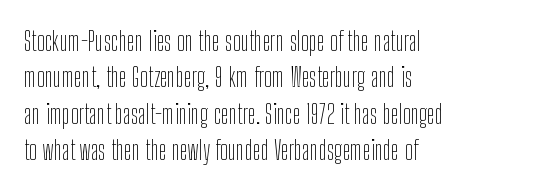
Q: Is the text bold? A: No.
Q: Is the text italic (slanted)? A: No, it is upright.
Q: Is the text underlined? A: No.
Q: How is the paragraph aligned? A: Left-aligned.
Q: Is the spacing between letters normal or unusually wide? A: Normal.
Q: Is the spacing between lines tight, normal or loose? A: Normal.
